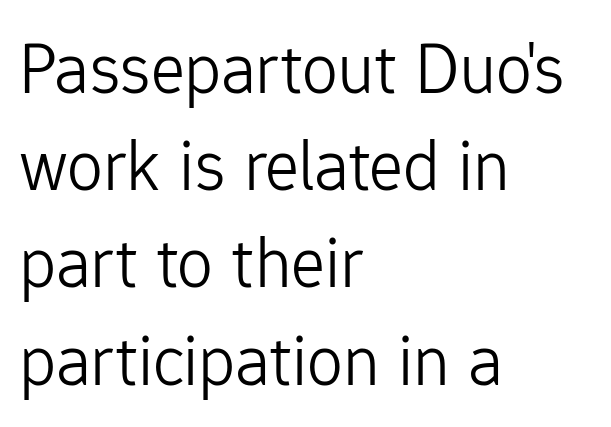
Regular leading. Varying glyph widths throughout — classic text-font behaviour. Does extra space separate the letters? No, they use regular spacing. Nope, not italic — everything's standing straight. The passage is arranged the way most books set body copy — flush left. The glyphs in this specimen are sans serif.
